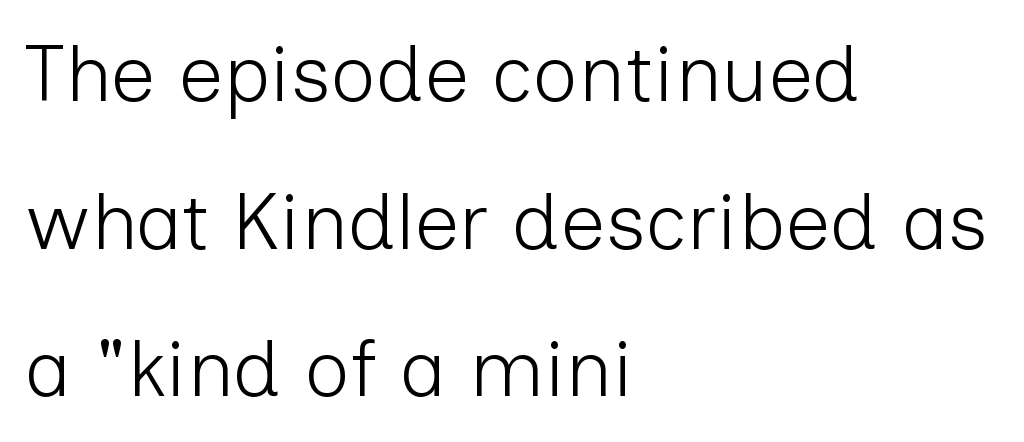
Each row of text sits above clean, open space. Summary of weight: not heavy and not bold. Font category for this specimen: sans-serif. The letterforms sit shoulder to shoulder at normal distance. Looks like regular typesetting: each glyph gets only the width it needs.
